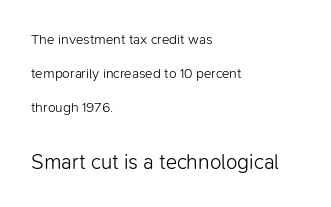
Q: Is the text bold? A: No.
Q: Is the text italic (slanted)? A: No, it is upright.
Q: Is the text underlined? A: No.
Q: How is the paragraph aligned? A: Left-aligned.
Q: Is the spacing between letters normal or unusually wide? A: Normal.
Q: Is the spacing between lines tight, normal or loose? A: Loose.
Q: Which block of text is set in a larger size, the first (top) or the second (bottom)? A: The second (bottom) one.
